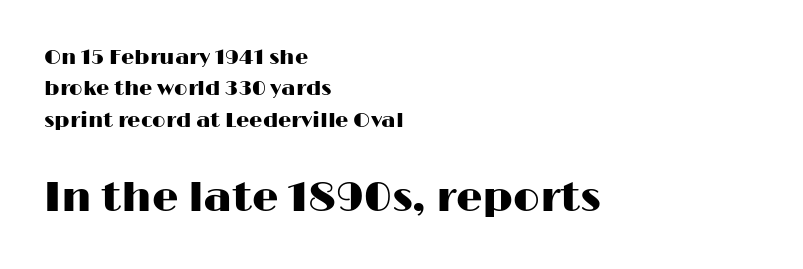
{"serif": "no", "italic": "no", "width": "wide", "stroke_contrast": "high", "x_height": "medium", "monospaced": "no", "underline": "no", "align": "left", "line_spacing": "normal", "line_spacing_ratio": 1.5, "letter_spacing": "normal", "letter_spacing_em": 0.0, "larger_block": "second", "size_ratio": 2.0, "glyph_px": 42}
